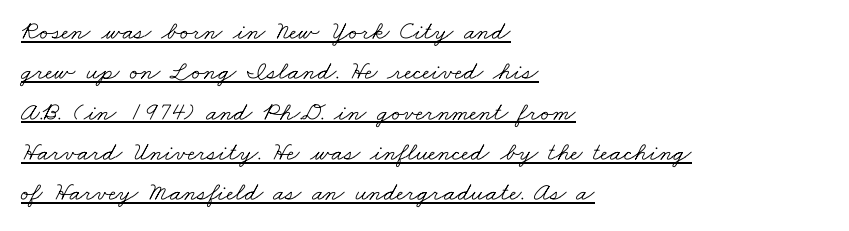
{"bold": "no", "underline": "yes", "align": "left", "line_spacing": "normal", "line_spacing_ratio": 1.55, "letter_spacing": "normal", "letter_spacing_em": 0.0, "glyph_px": 26}
